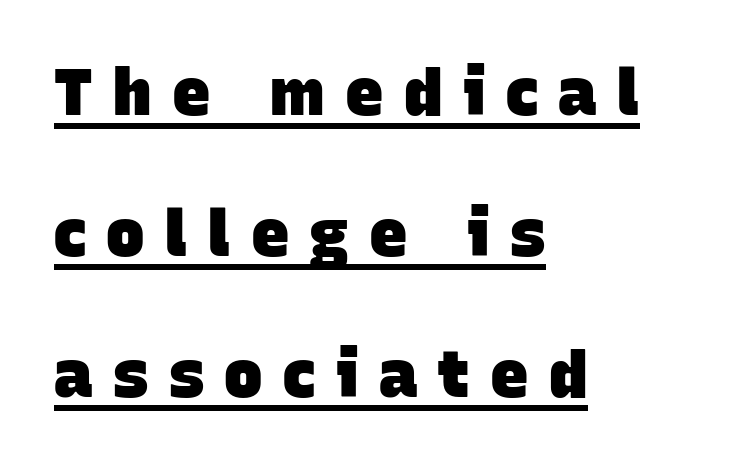
Q: Is the text bold? A: Yes.
Q: Is the typeface a serif or a sans-serif typeface? A: Sans-serif.
Q: Is the text underlined? A: Yes.
Q: How is the paragraph aligned? A: Left-aligned.
Q: Is the spacing between letters normal or unusually wide? A: Unusually wide.
Q: Is the spacing between lines tight, normal or loose? A: Loose.
Q: Width (condensed, normal, or wide)? A: Normal.
Q: Stroke contrast? A: Low.
Q: x-height? A: Large.
Q: Monospaced? A: No.
